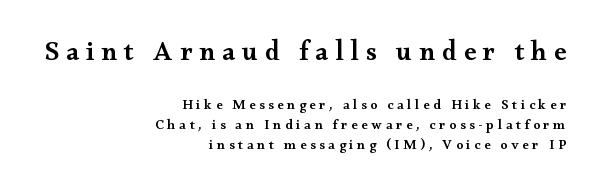
Q: Is the text bold? A: Semi-bold.
Q: Is the text italic (slanted)? A: No, it is upright.
Q: Is the text underlined? A: No.
Q: How is the paragraph aligned? A: Right-aligned.
Q: Is the spacing between letters normal or unusually wide? A: Unusually wide.
Q: Is the spacing between lines tight, normal or loose? A: Normal.
Q: Which block of text is set in a larger size, the first (top) or the second (bottom)? A: The first (top) one.
